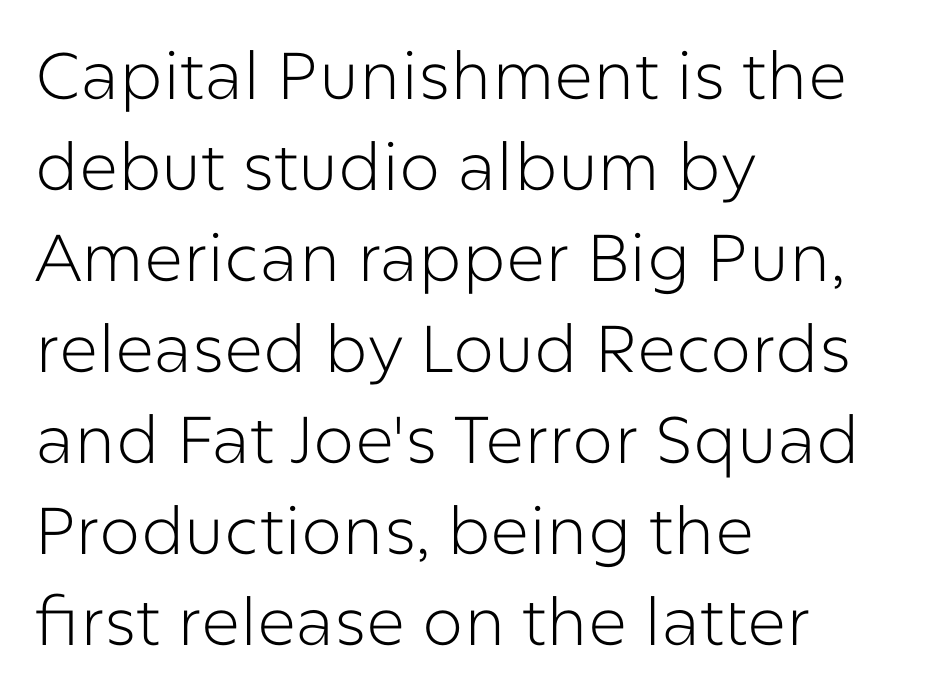
Q: Is the text bold? A: No.
Q: Is the text italic (slanted)? A: No, it is upright.
Q: Is the typeface a serif or a sans-serif typeface? A: Sans-serif.
Q: Is the text underlined? A: No.
Q: How is the paragraph aligned? A: Left-aligned.
Q: Is the spacing between letters normal or unusually wide? A: Normal.
Q: Is the spacing between lines tight, normal or loose? A: Normal.
Q: Width (condensed, normal, or wide)? A: Normal.
Q: Stroke contrast? A: Low.
Q: x-height? A: Medium.
Q: Monospaced? A: No.
